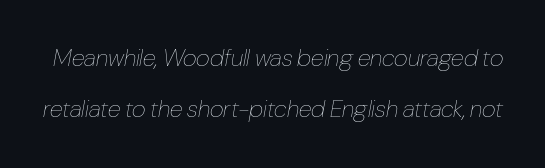
The image shows 24 px text type, italic (leaning right); set loose line spacing (2.14x), normal letter spacing, not underlined.
